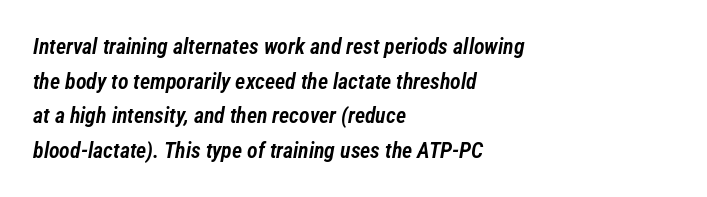
Q: Is the text bold? A: Semi-bold.
Q: Is the text italic (slanted)? A: Yes, it leans right by about 12 degrees.
Q: Is the text underlined? A: No.
Q: How is the paragraph aligned? A: Left-aligned.
Q: Is the spacing between letters normal or unusually wide? A: Normal.
Q: Is the spacing between lines tight, normal or loose? A: Normal.
